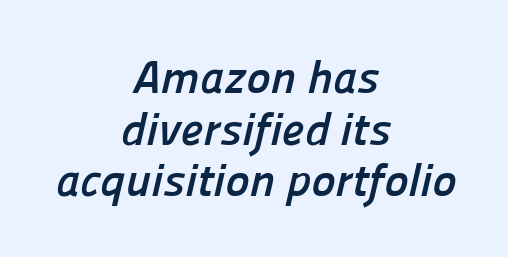
The baseline area is clear. The vertical gap from one line to the next is small. Nobody touched the tracking dial on this one. The rendering positions every line midway between the sides. The font is running at its bold setting. The type family on display is of the sans-serif kind.
